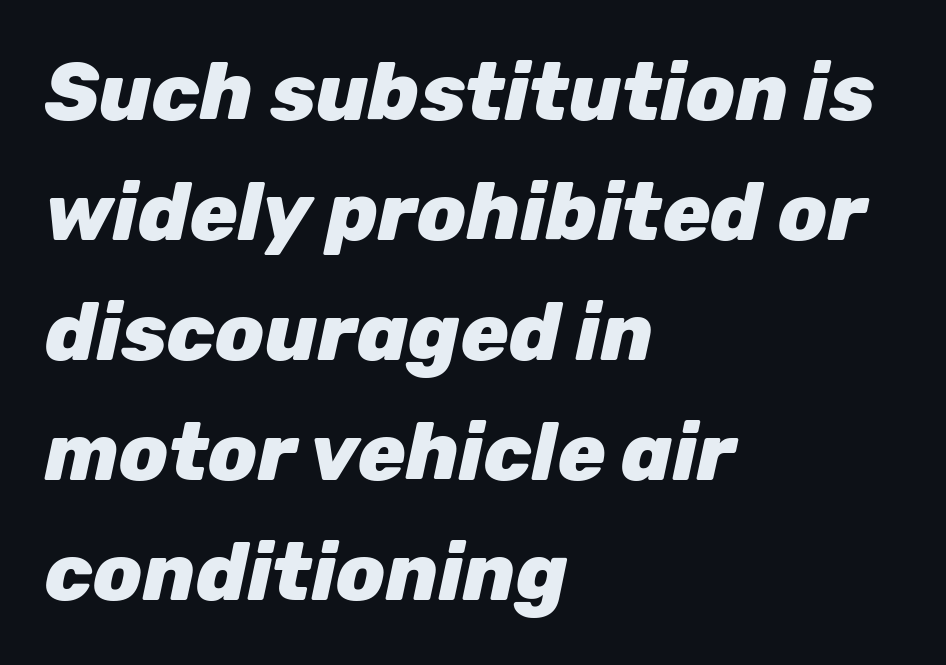
{"italic": "yes", "lean": "right", "slant_degrees": 12, "bold": "yes", "weight": "heavy", "width": "normal", "stroke_contrast": "low", "x_height": "medium", "monospaced": "no", "underline": "no", "align": "left", "line_spacing": "normal", "line_spacing_ratio": 1.5, "letter_spacing": "normal", "letter_spacing_em": 0.0, "glyph_px": 80}
